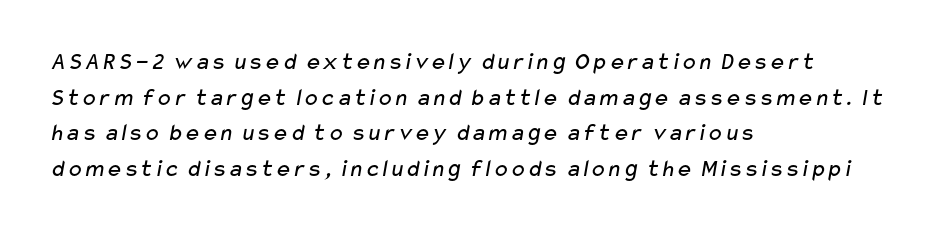
The image shows 25 px text type; set left-aligned, normal line spacing (1.43x), normal letter spacing, not underlined.
